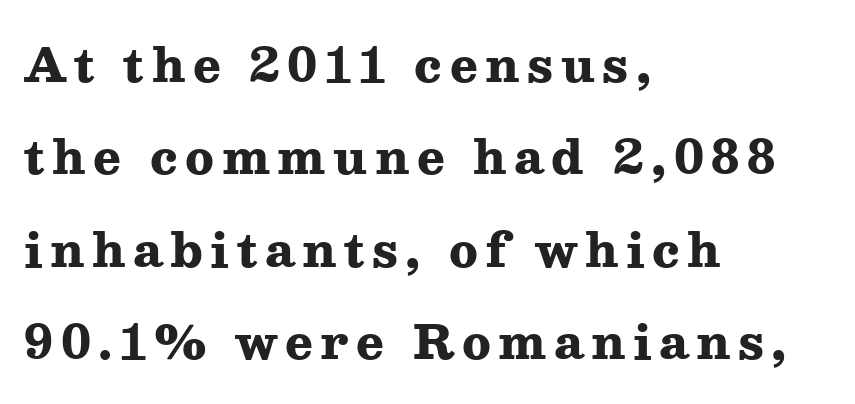
The image shows 46 px heavy, wide serif type, upright; set left-aligned, loose line spacing (2.01x), not underlined; medium stroke contrast and a medium x-height.
